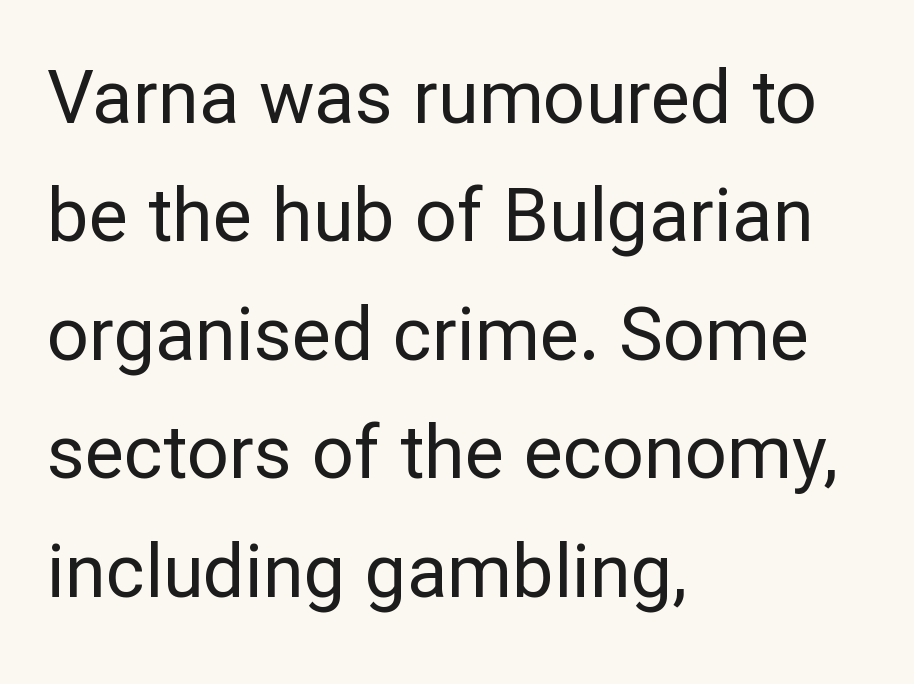
The image shows 74 px regular-weight sans-serif type, upright; set left-aligned, normal line spacing (1.6x), normal letter spacing, not underlined; low stroke contrast and a medium x-height.
